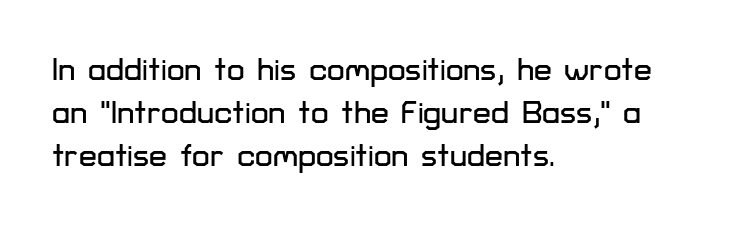
{"serif": "no", "italic": "no", "width": "normal", "stroke_contrast": "low", "x_height": "medium", "monospaced": "no", "underline": "no", "align": "left", "line_spacing": "normal", "line_spacing_ratio": 1.35, "letter_spacing": "normal", "letter_spacing_em": 0.0, "glyph_px": 32}
